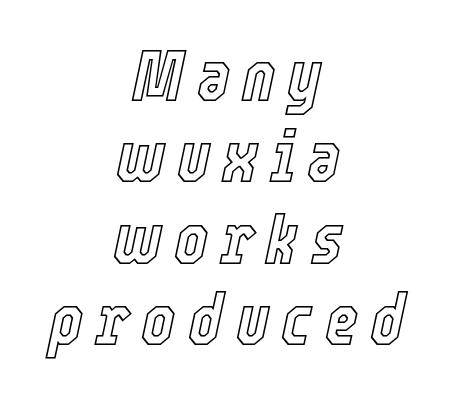
The line-height multiplier appears low, near solid setting. Bare-footed words on every line. An italicized treatment has been applied to the whole sample. The text block is weighted toward neither margin, spreading evenly from the middle. The letters advance in unequal steps, a hallmark of proportional type.
